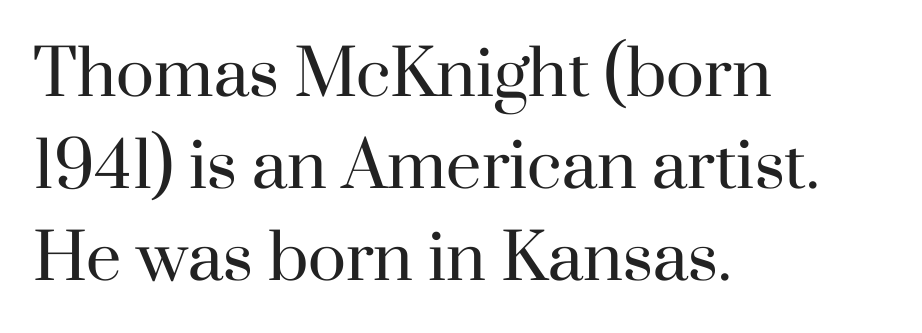
These lines keep a tight, regular rhythm from letter to letter. The space directly below the letters is spotless. Do the letters lean? They stand straight. The letters look calm and open, with moderate or lighter stems.
